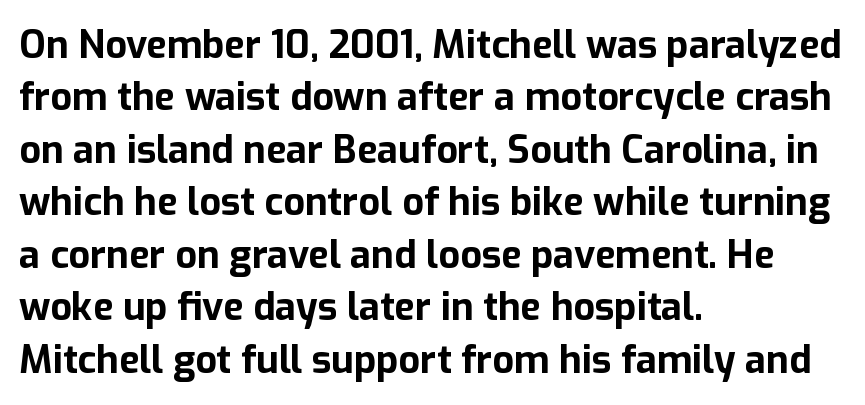
Q: Is the text bold? A: Yes.
Q: Is the text italic (slanted)? A: No, it is upright.
Q: Is the typeface a serif or a sans-serif typeface? A: Sans-serif.
Q: Is the text underlined? A: No.
Q: How is the paragraph aligned? A: Left-aligned.
Q: Is the spacing between letters normal or unusually wide? A: Normal.
Q: Is the spacing between lines tight, normal or loose? A: Normal.
Q: Width (condensed, normal, or wide)? A: Normal.
Q: Stroke contrast? A: Low.
Q: x-height? A: Medium.
Q: Monospaced? A: No.
